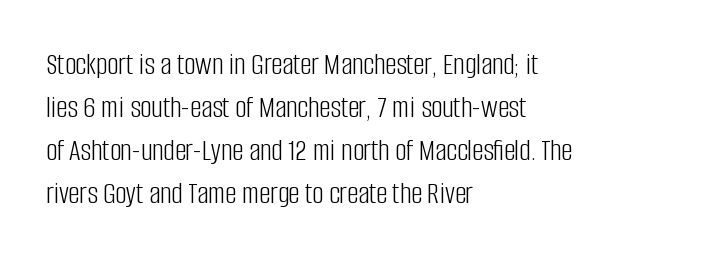
The image shows 31 px light, condensed sans-serif type, upright; set left-aligned, normal line spacing (1.39x), normal letter spacing, not underlined; low stroke contrast and a large x-height.
